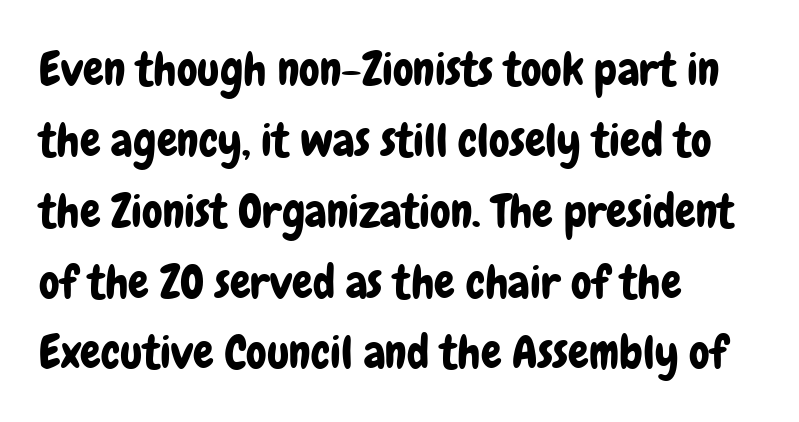
{"serif": "no", "italic": "no", "width": "condensed", "stroke_contrast": "low", "x_height": "medium", "monospaced": "no", "underline": "no", "align": "left", "line_spacing": "normal", "line_spacing_ratio": 1.54, "letter_spacing": "normal", "letter_spacing_em": 0.0, "glyph_px": 46}
